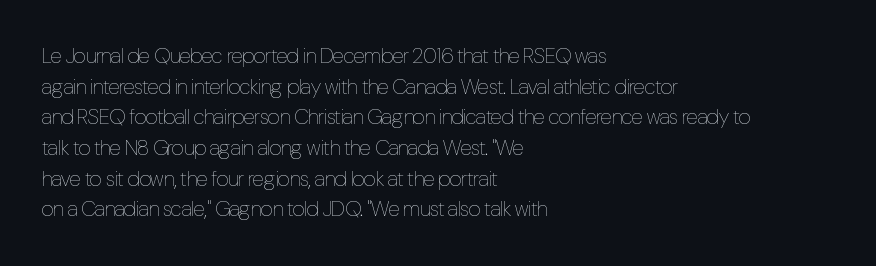
Q: Is the text bold? A: No.
Q: Is the text italic (slanted)? A: No, it is upright.
Q: Is the text underlined? A: No.
Q: How is the paragraph aligned? A: Left-aligned.
Q: Is the spacing between letters normal or unusually wide? A: Normal.
Q: Is the spacing between lines tight, normal or loose? A: Normal.
